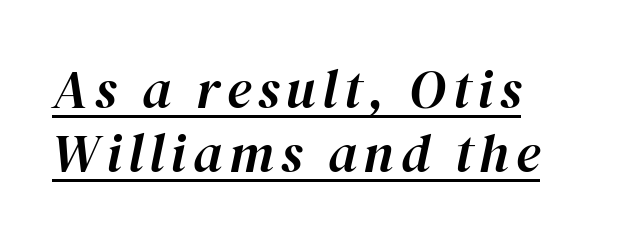
Q: Is the text italic (slanted)? A: Yes, it leans right by about 12 degrees.
Q: Is the text underlined? A: Yes.
Q: How is the paragraph aligned? A: Left-aligned.
Q: Width (condensed, normal, or wide)? A: Normal.
Q: Stroke contrast? A: High.
Q: x-height? A: Medium.
Q: Monospaced? A: No.
